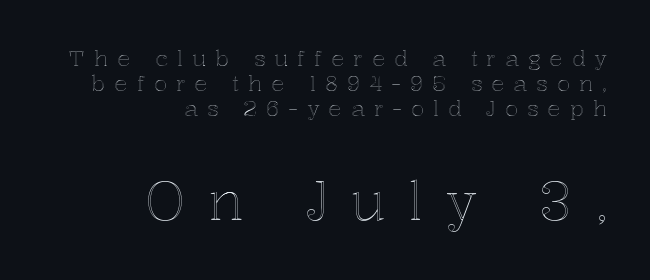
Q: Is the text italic (slanted)? A: No, it is upright.
Q: Is the text underlined? A: No.
Q: How is the paragraph aligned? A: Right-aligned.
Q: Is the spacing between letters normal or unusually wide? A: Unusually wide.
Q: Is the spacing between lines tight, normal or loose? A: Tight.
Q: Which block of text is set in a larger size, the first (top) or the second (bottom)? A: The second (bottom) one.
Q: Width (condensed, normal, or wide)? A: Normal.
Q: x-height? A: Medium.
Q: Monospaced? A: No.
